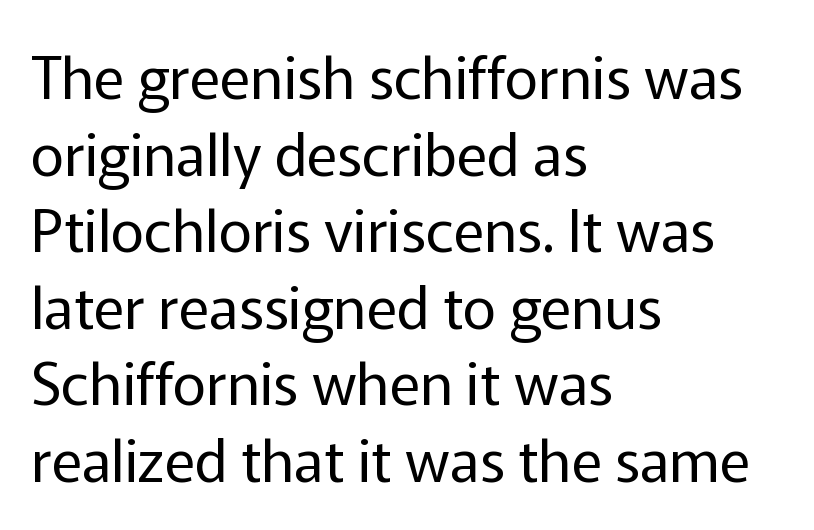
{"serif": "no", "italic": "no", "bold": "no", "weight": "regular", "width": "normal", "stroke_contrast": "low", "x_height": "medium", "monospaced": "no", "underline": "no", "align": "left", "line_spacing": "normal", "line_spacing_ratio": 1.32, "letter_spacing": "normal", "letter_spacing_em": 0.0, "glyph_px": 58}
